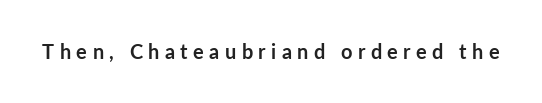
The image shows 20 px bold type, upright; set unusually wide letter spacing (+0.27 em), not underlined.
